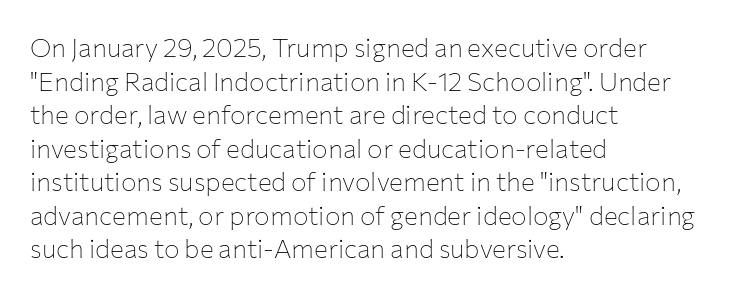
{"italic": "no", "bold": "no", "underline": "no", "align": "left", "line_spacing": "normal", "line_spacing_ratio": 1.29, "letter_spacing": "normal", "letter_spacing_em": 0.0, "glyph_px": 26}
